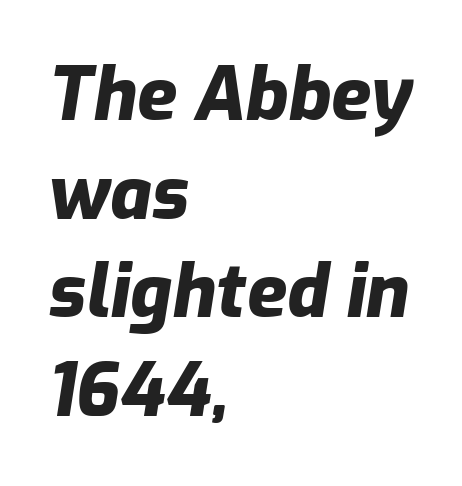
The image shows 73 px heavy type, italic (leaning right); set left-aligned, normal line spacing (1.35x), normal letter spacing, not underlined; low stroke contrast and a medium x-height.
